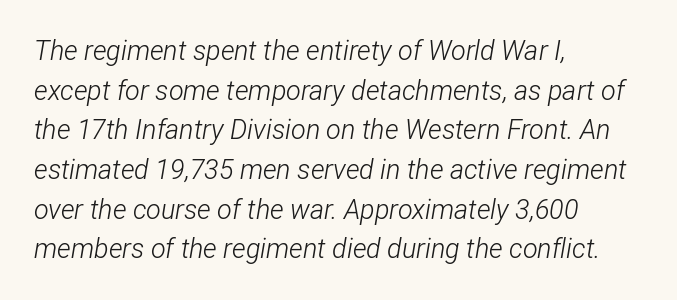
The image shows 27 px text type, italic (leaning right); set left-aligned, normal line spacing (1.47x), normal letter spacing, not underlined.
